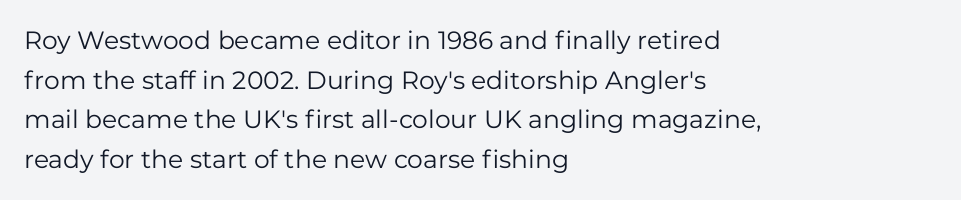
The image shows 25 px text type, upright; set left-aligned, normal line spacing (1.59x), normal letter spacing, not underlined.
